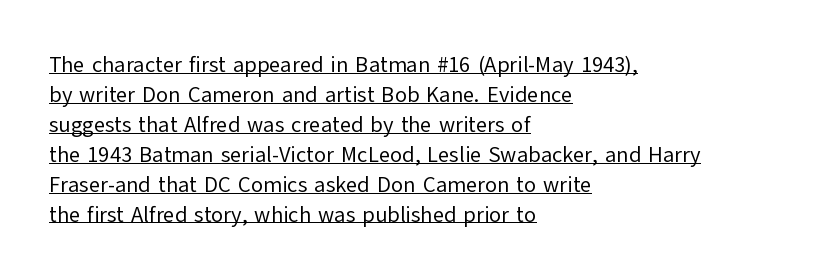
Q: Is the text bold? A: No.
Q: Is the text italic (slanted)? A: No, it is upright.
Q: Is the text underlined? A: Yes.
Q: How is the paragraph aligned? A: Left-aligned.
Q: Is the spacing between letters normal or unusually wide? A: Normal.
Q: Is the spacing between lines tight, normal or loose? A: Normal.
